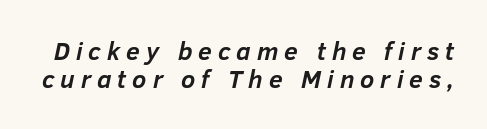
{"italic": "yes", "lean": "right", "slant_degrees": 12, "bold": "yes", "underline": "no", "line_spacing": "tight", "line_spacing_ratio": 1.13, "letter_spacing": "wide", "letter_spacing_em": 0.24, "glyph_px": 25}
